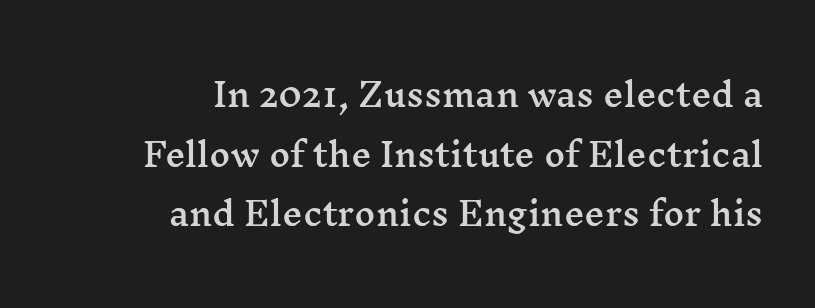
Q: Is the text italic (slanted)? A: No, it is upright.
Q: Is the typeface a serif or a sans-serif typeface? A: Serif.
Q: Is the text underlined? A: No.
Q: How is the paragraph aligned? A: Right-aligned.
Q: Is the spacing between letters normal or unusually wide? A: Normal.
Q: Width (condensed, normal, or wide)? A: Wide.
Q: Stroke contrast? A: Medium.
Q: x-height? A: Medium.
Q: Monospaced? A: No.
